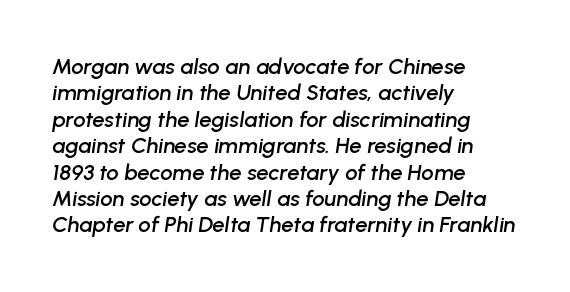
The image shows 22 px text type, italic (leaning right); set left-aligned, line spacing 1.2x, normal letter spacing, not underlined.
